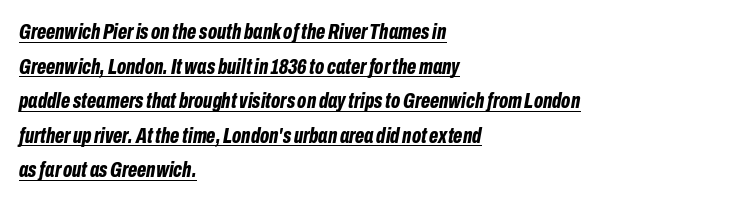
Q: Is the text bold? A: Yes.
Q: Is the text italic (slanted)? A: Yes, it leans right by about 10 degrees.
Q: Is the text underlined? A: Yes.
Q: How is the paragraph aligned? A: Left-aligned.
Q: Is the spacing between letters normal or unusually wide? A: Normal.
Q: Is the spacing between lines tight, normal or loose? A: Normal.
